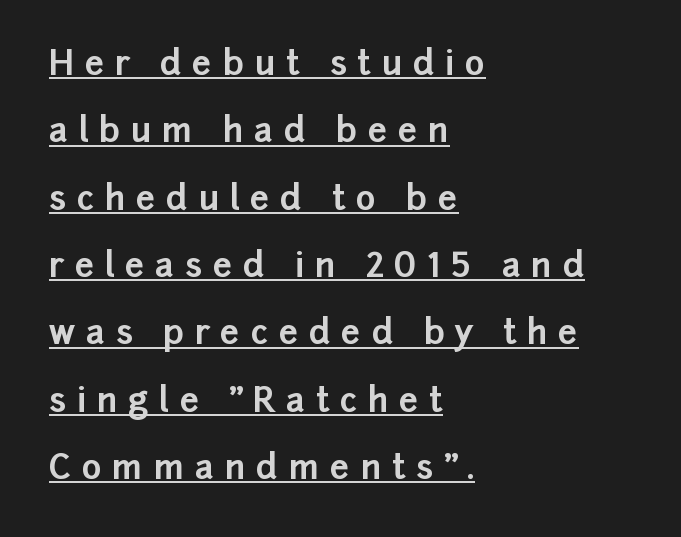
The passage is arranged the way most books set body copy — flush left. You could not count columns in this text — the font is proportionally spaced. The passage shown has open, widely tracked lettering throughout. These words are printed bold, with thick strokes throughout.
